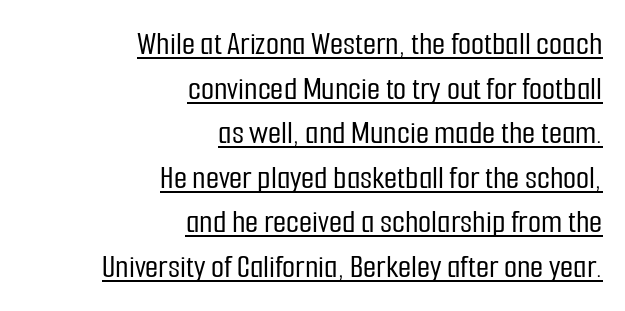
{"serif": "no", "italic": "no", "width": "condensed", "stroke_contrast": "low", "x_height": "medium", "monospaced": "no", "underline": "yes", "align": "right", "line_spacing": "normal", "line_spacing_ratio": 1.31, "letter_spacing": "normal", "letter_spacing_em": 0.0, "glyph_px": 34}
